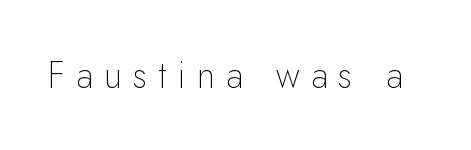
The image shows 37 px thin sans-serif type, upright; set unusually wide letter spacing (+0.3 em), not underlined; low stroke contrast and a small x-height.
